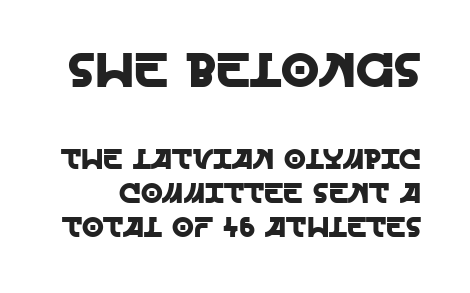
The image shows 49 px sans-serif type, upright; set line spacing 1.21x, normal letter spacing, not underlined; the first (top) block is 1.75x larger; a large x-height.
